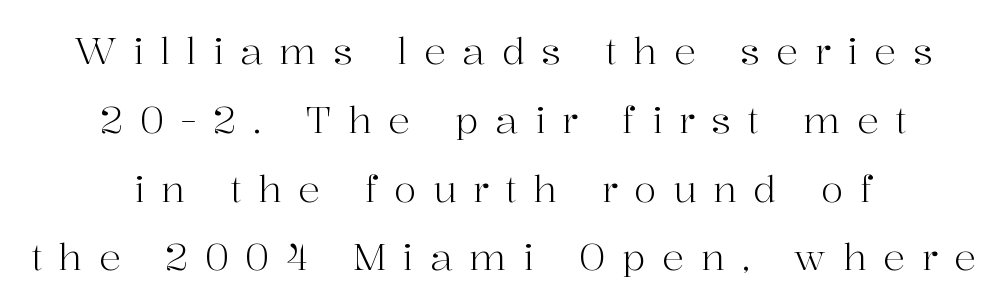
The rendering shows small feet on the letterforms — a serif design. Ordinary non-slanted type is in use. Lines of text with bare space underneath. The compositor balanced each line on the midline. Note the varied advance widths — an 'i' is clearly narrower than an 'm'.
